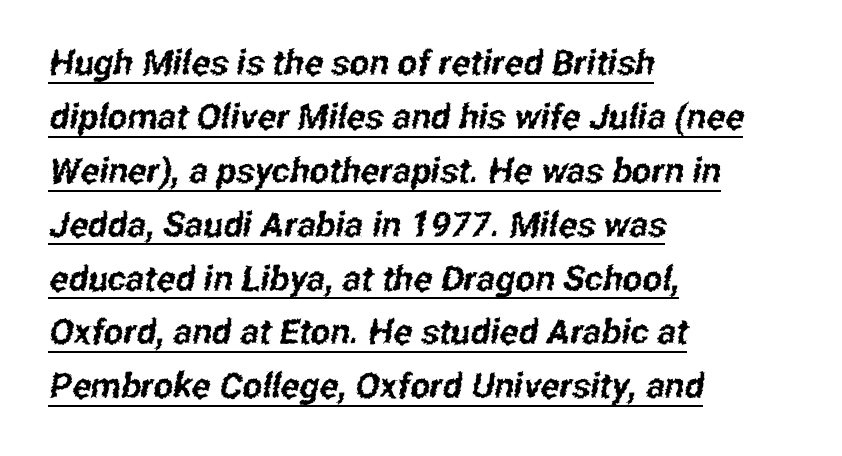
This rendering features underlined lettering. The gaps between neighbouring characters are ordinary and unremarkable. The text block is weighted toward the left margin, trailing off unevenly rightward. A sans-serif font was chosen for this passage. If you measured baseline to baseline, you'd find a middling distance. Think of a printed novel: that variable character pitch is what you see here.
